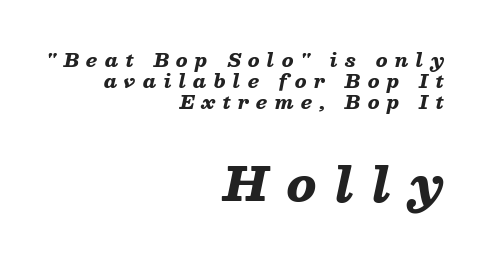
{"italic": "yes", "lean": "right", "slant_degrees": 13, "bold": "yes", "weight": "heavy", "width": "wide", "stroke_contrast": "low", "x_height": "medium", "monospaced": "no", "underline": "no", "align": "right", "line_spacing_ratio": 1.16, "letter_spacing": "wide", "letter_spacing_em": 0.41, "larger_block": "second", "size_ratio": 2.56, "glyph_px": 46}
